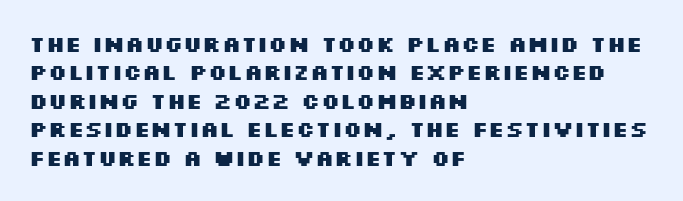
{"italic": "no", "bold": "yes", "underline": "no", "align": "left", "line_spacing": "normal", "line_spacing_ratio": 1.29, "letter_spacing": "normal", "letter_spacing_em": 0.0, "glyph_px": 22}
